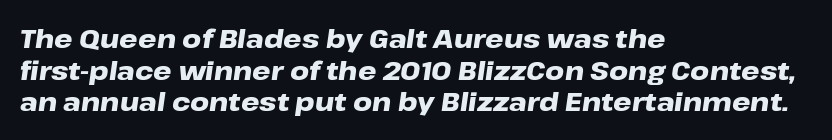
{"italic": "yes", "lean": "right", "slant_degrees": 8, "bold": "yes", "underline": "no", "align": "left", "line_spacing_ratio": 1.22, "letter_spacing": "normal", "letter_spacing_em": 0.0, "glyph_px": 26}
